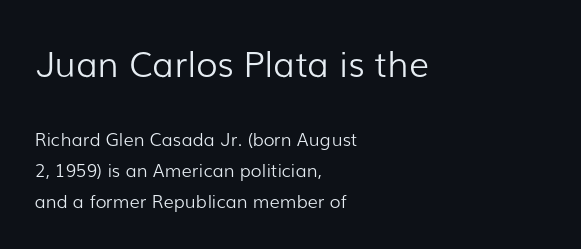
{"serif": "no", "italic": "no", "bold": "no", "weight": "light", "width": "normal", "stroke_contrast": "low", "x_height": "medium", "monospaced": "no", "underline": "no", "align": "left", "line_spacing_ratio": 1.73, "letter_spacing": "normal", "letter_spacing_em": 0.0, "larger_block": "first", "size_ratio": 1.94, "glyph_px": 35}
